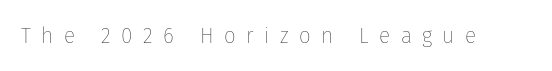
The image shows 23 px text type, upright; set unusually wide letter spacing (+0.45 em), not underlined.
